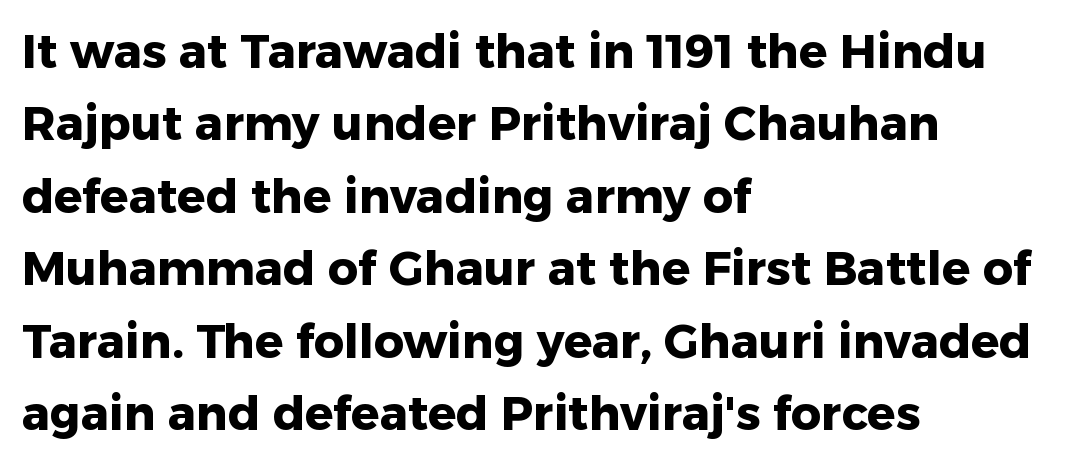
Q: Is the text bold? A: Yes.
Q: Is the text italic (slanted)? A: No, it is upright.
Q: Is the typeface a serif or a sans-serif typeface? A: Sans-serif.
Q: Is the text underlined? A: No.
Q: How is the paragraph aligned? A: Left-aligned.
Q: Is the spacing between letters normal or unusually wide? A: Normal.
Q: Is the spacing between lines tight, normal or loose? A: Normal.
Q: Width (condensed, normal, or wide)? A: Normal.
Q: Stroke contrast? A: Low.
Q: x-height? A: Medium.
Q: Monospaced? A: No.
